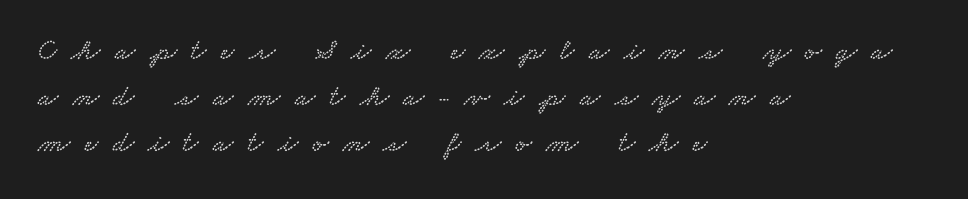
Substantial extra tracking has been applied to these lines. The text block is weighted toward the left margin, trailing off unevenly rightward. The space between consecutive lines is moderate.
